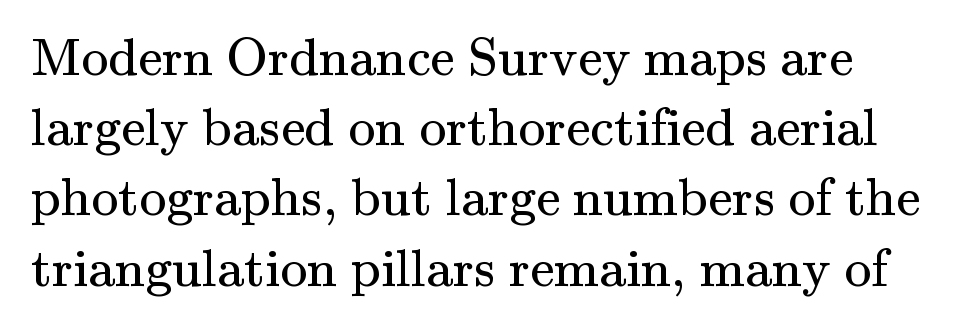
{"serif": "yes", "italic": "no", "bold": "no", "weight": "regular", "width": "normal", "stroke_contrast": "medium", "x_height": "small", "monospaced": "no", "underline": "no", "line_spacing": "normal", "line_spacing_ratio": 1.3, "letter_spacing": "normal", "letter_spacing_em": 0.0, "glyph_px": 54}
